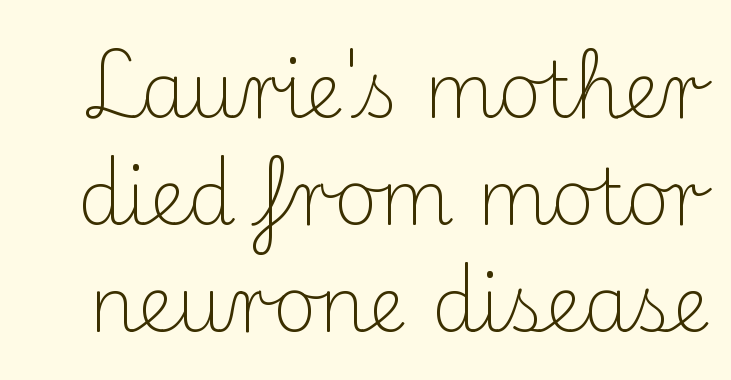
Note the varied advance widths — an 'i' is clearly narrower than an 'm'. Normally led — the rows are evenly, conventionally spaced. Italic: no, the glyphs are upright roman. The typeface has the unassuming heft of standard copy or less. Nobody touched the tracking dial on this one. Note: serifs present on the glyphs.
